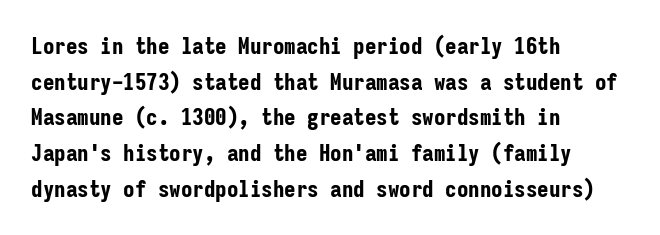
Is the block centered? No — it sits flush against the left margin. A full-strength bold gives these letters their thick strokes. The zone under the glyphs is completely vacant. This sample uses an upright cut, with every glyph sitting square on the baseline. The passage shown has conventional tracking throughout. The line-height multiplier appears to be the usual default.
